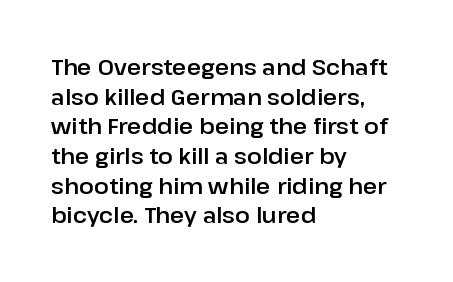
Q: Is the text italic (slanted)? A: No, it is upright.
Q: Is the text underlined? A: No.
Q: How is the paragraph aligned? A: Left-aligned.
Q: Is the spacing between letters normal or unusually wide? A: Normal.
Q: Is the spacing between lines tight, normal or loose? A: Normal.
